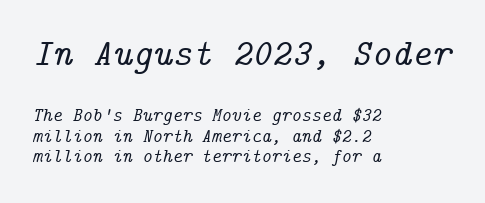
{"serif": "yes", "italic": "yes", "lean": "right", "slant_degrees": 14, "width": "normal", "stroke_contrast": "low", "x_height": "medium", "underline": "no", "align": "left", "line_spacing": "tight", "line_spacing_ratio": 1.09, "letter_spacing": "normal", "letter_spacing_em": 0.0, "larger_block": "first", "size_ratio": 2.0, "glyph_px": 38}
